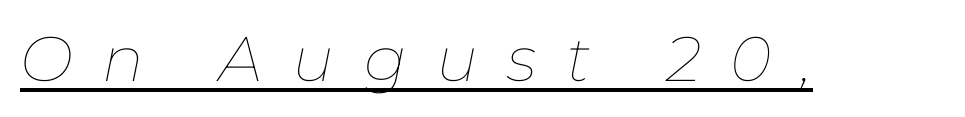
Q: Is the text bold? A: No.
Q: Is the text italic (slanted)? A: Yes, it leans right by about 11 degrees.
Q: Is the text underlined? A: Yes.
Q: Is the spacing between letters normal or unusually wide? A: Unusually wide.
Q: Width (condensed, normal, or wide)? A: Normal.
Q: Stroke contrast? A: Low.
Q: x-height? A: Medium.
Q: Monospaced? A: No.
